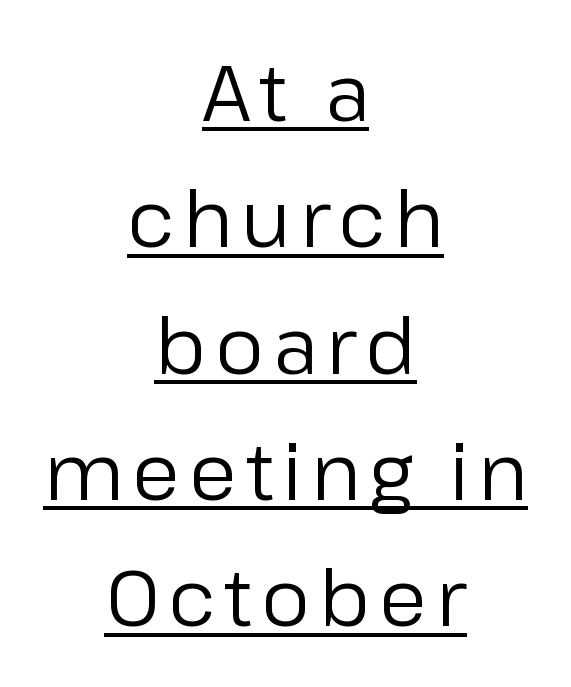
Q: Is the text bold? A: No.
Q: Is the text italic (slanted)? A: No, it is upright.
Q: Is the typeface a serif or a sans-serif typeface? A: Sans-serif.
Q: Is the text underlined? A: Yes.
Q: How is the paragraph aligned? A: Centered.
Q: Is the spacing between lines tight, normal or loose? A: Normal.
Q: Width (condensed, normal, or wide)? A: Normal.
Q: Stroke contrast? A: Low.
Q: x-height? A: Medium.
Q: Monospaced? A: No.
